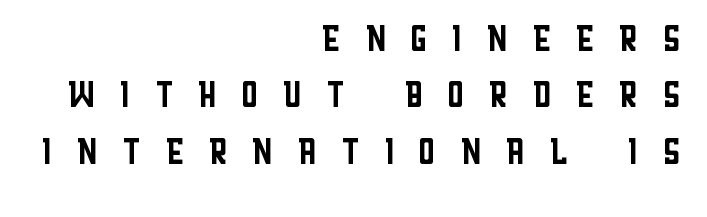
Q: Is the text bold? A: No.
Q: Is the text italic (slanted)? A: No, it is upright.
Q: Is the typeface a serif or a sans-serif typeface? A: Sans-serif.
Q: Is the text underlined? A: No.
Q: How is the paragraph aligned? A: Right-aligned.
Q: Is the spacing between letters normal or unusually wide? A: Unusually wide.
Q: Is the spacing between lines tight, normal or loose? A: Tight.
Q: Width (condensed, normal, or wide)? A: Condensed.
Q: Stroke contrast? A: Low.
Q: x-height? A: Large.
Q: Monospaced? A: No.
